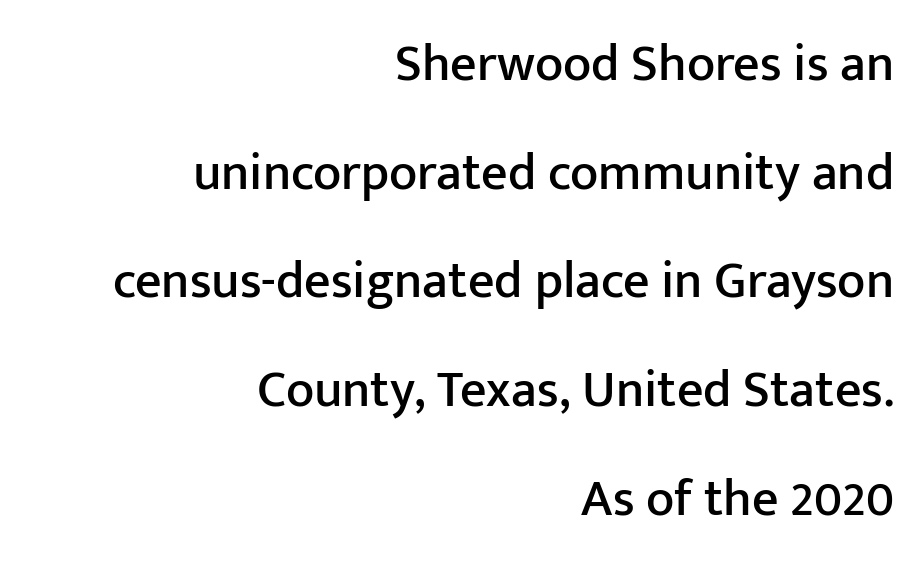
{"serif": "no", "italic": "no", "width": "normal", "stroke_contrast": "low", "x_height": "medium", "monospaced": "no", "underline": "no", "align": "right", "line_spacing": "loose", "line_spacing_ratio": 2.09, "letter_spacing": "normal", "letter_spacing_em": 0.0, "glyph_px": 52}
